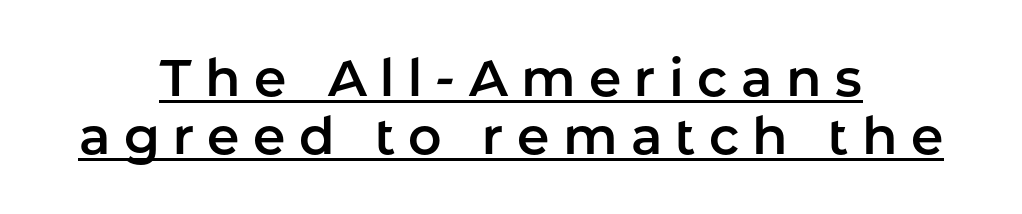
{"serif": "no", "italic": "no", "width": "normal", "stroke_contrast": "low", "x_height": "medium", "monospaced": "no", "underline": "yes", "align": "center", "line_spacing": "tight", "line_spacing_ratio": 1.12, "letter_spacing": "wide", "letter_spacing_em": 0.26, "glyph_px": 52}
